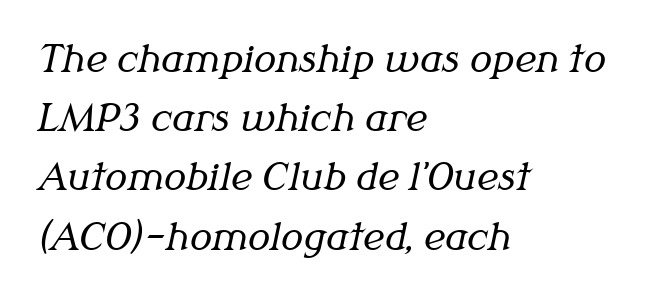
{"serif": "yes", "italic": "yes", "lean": "right", "slant_degrees": 12, "bold": "no", "weight": "regular", "width": "normal", "stroke_contrast": "medium", "x_height": "medium", "monospaced": "no", "underline": "no", "align": "left", "line_spacing": "normal", "line_spacing_ratio": 1.6, "letter_spacing": "normal", "letter_spacing_em": 0.0, "glyph_px": 37}
